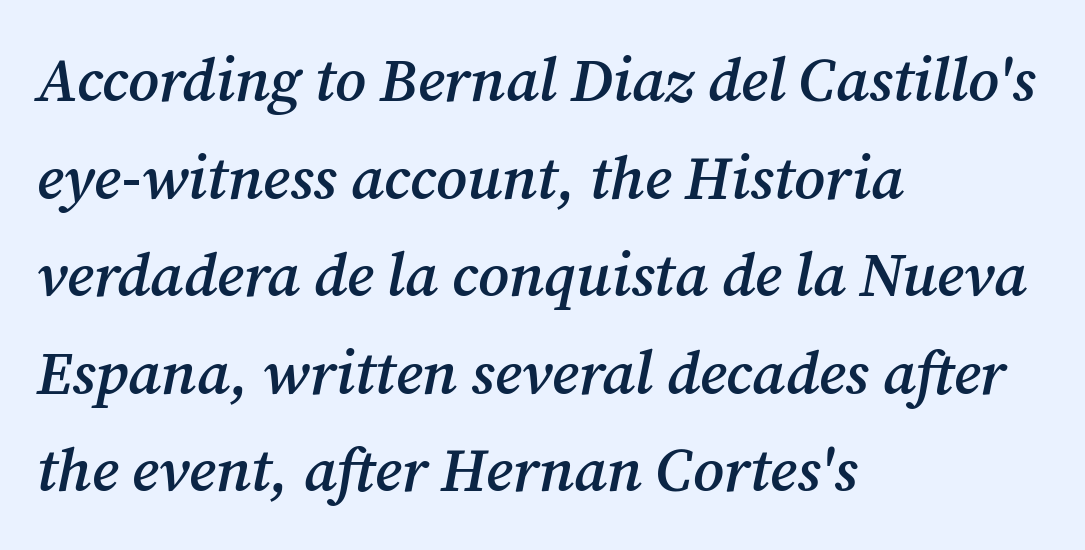
The words here are not underlined. Each glyph is drawn with semibold strokes, heavier than normal yet not fully bold. What kind of face is this? One with serifs. Each line starts at the same left margin while the right side varies. Evenly set lines give the paragraph a standard silhouette. The letters advance in unequal steps, a hallmark of proportional type.
